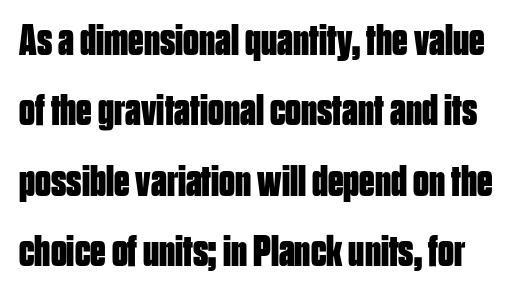
{"serif": "no", "italic": "no", "bold": "yes", "weight": "bold", "width": "condensed", "stroke_contrast": "low", "x_height": "large", "monospaced": "no", "underline": "no", "line_spacing": "normal", "line_spacing_ratio": 1.6, "letter_spacing": "normal", "letter_spacing_em": 0.0, "glyph_px": 44}
